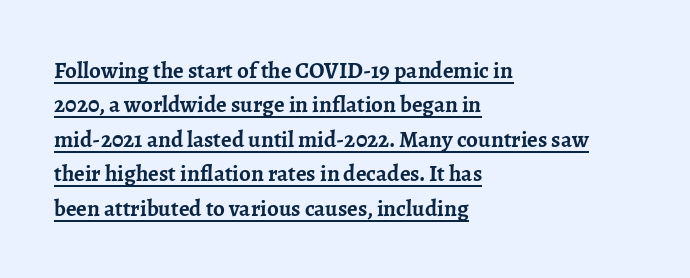
The image shows 23 px bold type, upright; set left-aligned, normal line spacing (1.5x), normal letter spacing, underlined.
